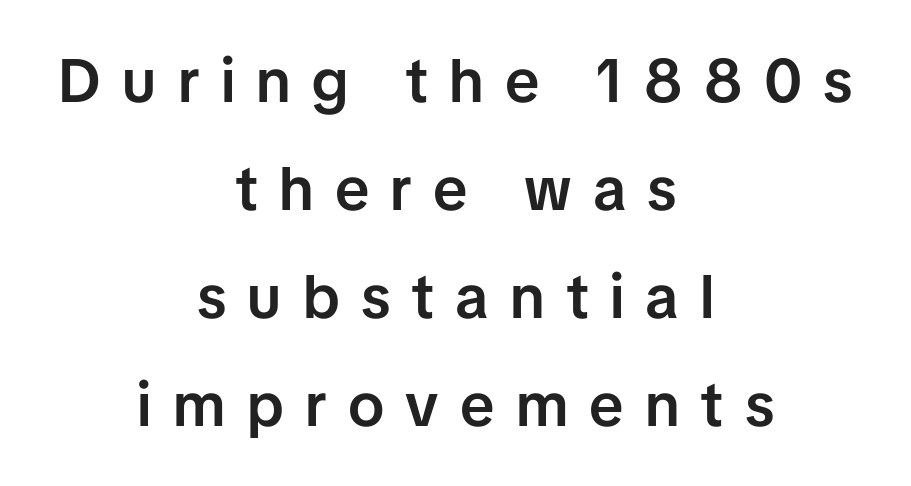
{"serif": "no", "italic": "no", "bold": "semi", "weight": "semibold", "width": "normal", "stroke_contrast": "low", "x_height": "medium", "monospaced": "no", "underline": "no", "align": "center", "line_spacing_ratio": 1.77, "letter_spacing": "wide", "letter_spacing_em": 0.35, "glyph_px": 61}
